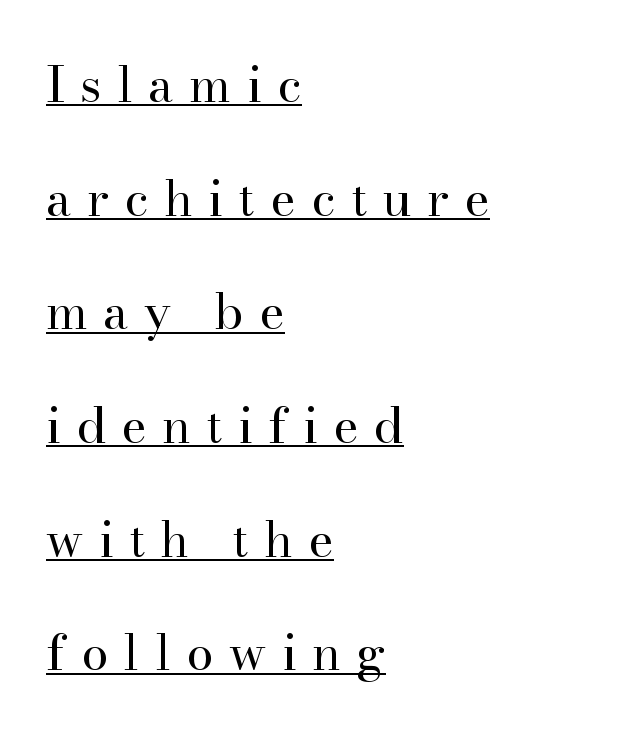
Q: Is the text bold? A: No.
Q: Is the text italic (slanted)? A: No, it is upright.
Q: Is the typeface a serif or a sans-serif typeface? A: Serif.
Q: Is the text underlined? A: Yes.
Q: How is the paragraph aligned? A: Left-aligned.
Q: Is the spacing between letters normal or unusually wide? A: Unusually wide.
Q: Is the spacing between lines tight, normal or loose? A: Loose.
Q: Width (condensed, normal, or wide)? A: Normal.
Q: Stroke contrast? A: High.
Q: x-height? A: Small.
Q: Monospaced? A: No.
